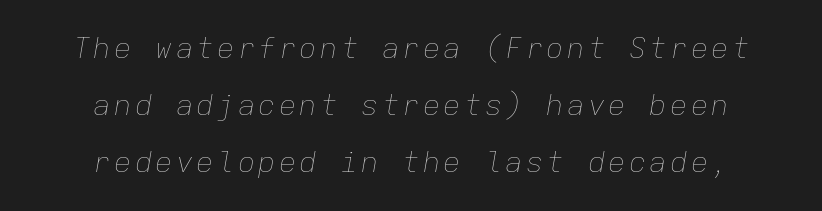
The foot of each line stays bare and open. The letters march in equal steps, a hallmark of fixed-pitch type. A student would call this center alignment; a typographer would say set centered. Slanted lettering throughout. No extra ink here — the face is not bold.
